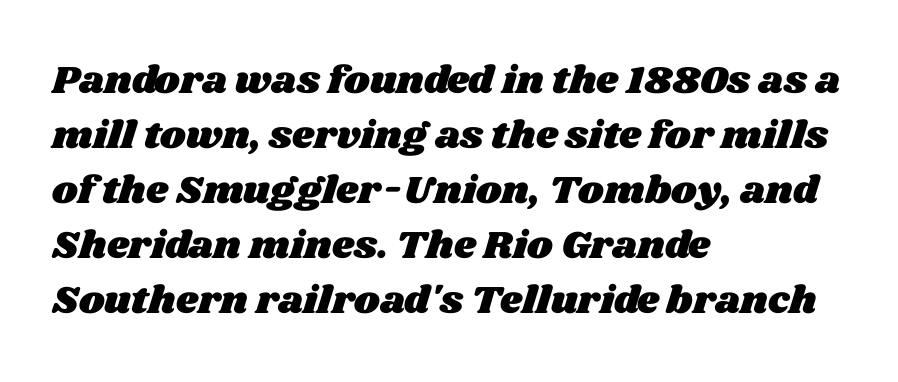
The image shows 39 px wide type; set left-aligned, normal line spacing (1.41x), normal letter spacing, not underlined; medium stroke contrast and a large x-height.
